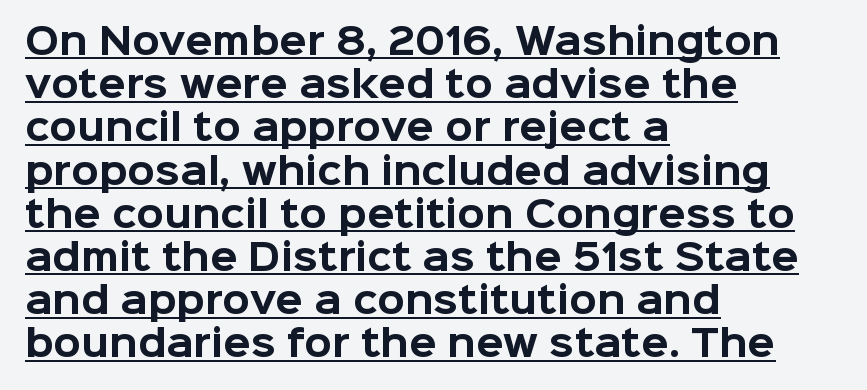
Typeset ragged right — the left edge is the straight one. Nope, no serifs anywhere on these letters. Nope, not italic — everything's standing straight. Underlined type. Here the designer chose a conventional face with non-uniform glyph widths. Standard letterfit; no display-style spreading of the glyphs.
